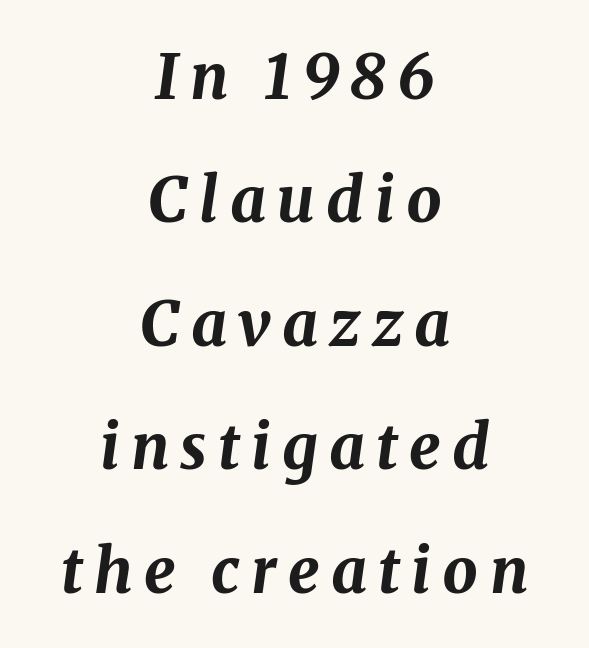
{"italic": "yes", "lean": "right", "slant_degrees": 8, "bold": "yes", "weight": "bold", "width": "normal", "stroke_contrast": "medium", "x_height": "medium", "monospaced": "no", "underline": "no", "align": "center", "line_spacing": "loose", "line_spacing_ratio": 1.99, "glyph_px": 62}
